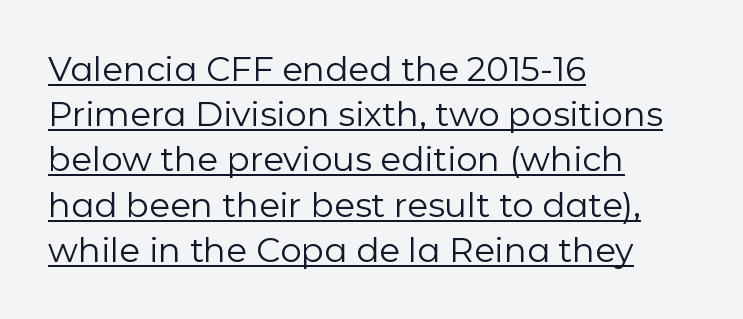
Italic: no, the glyphs are upright roman. Regarding serifs, this sample does without them. The lines sit at an ordinary, default distance from one another. Characters follow at the spacing the type designer built in. The face used here is proportionally spaced, like ordinary book or web type.
